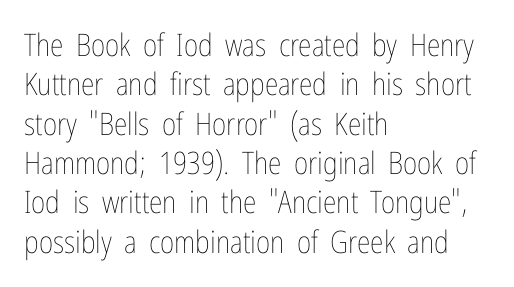
Q: Is the text bold? A: No.
Q: Is the text italic (slanted)? A: No, it is upright.
Q: Is the text underlined? A: No.
Q: How is the paragraph aligned? A: Left-aligned.
Q: Is the spacing between letters normal or unusually wide? A: Normal.
Q: Is the spacing between lines tight, normal or loose? A: Normal.
Q: Width (condensed, normal, or wide)? A: Condensed.
Q: Stroke contrast? A: Low.
Q: x-height? A: Medium.
Q: Monospaced? A: No.
